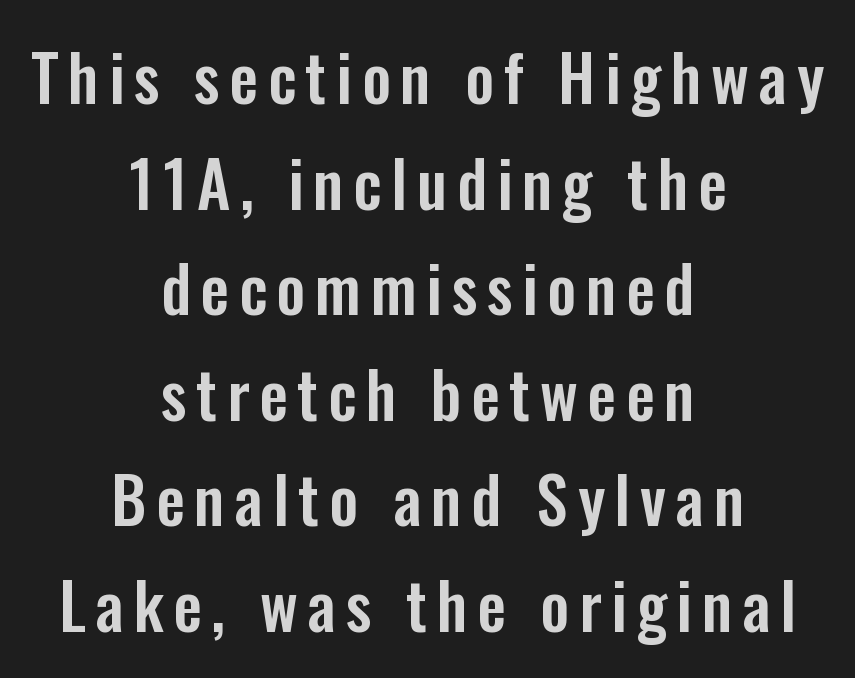
Q: Is the text italic (slanted)? A: No, it is upright.
Q: Is the typeface a serif or a sans-serif typeface? A: Sans-serif.
Q: Is the text underlined? A: No.
Q: How is the paragraph aligned? A: Centered.
Q: Is the spacing between lines tight, normal or loose? A: Normal.
Q: Width (condensed, normal, or wide)? A: Condensed.
Q: Stroke contrast? A: Low.
Q: x-height? A: Medium.
Q: Monospaced? A: No.
